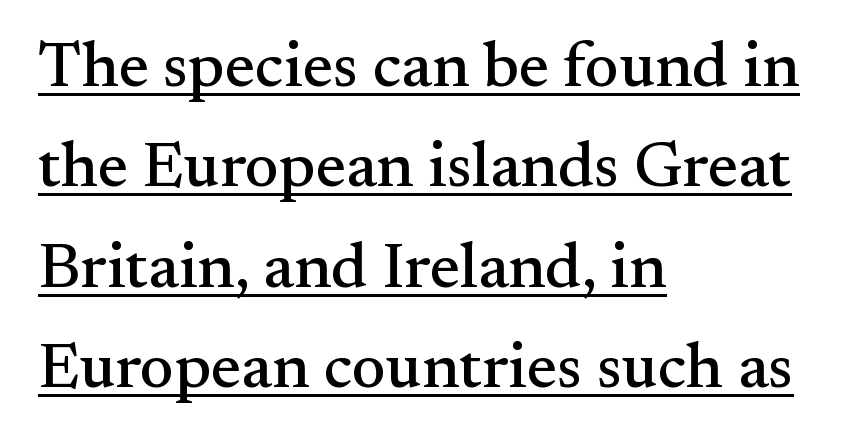
The rendering keeps characters at their native spacing. Yep, those are serifs on the letters. A baseline rule has been typeset under these characters. These lines sit exactly where default settings would place them.
